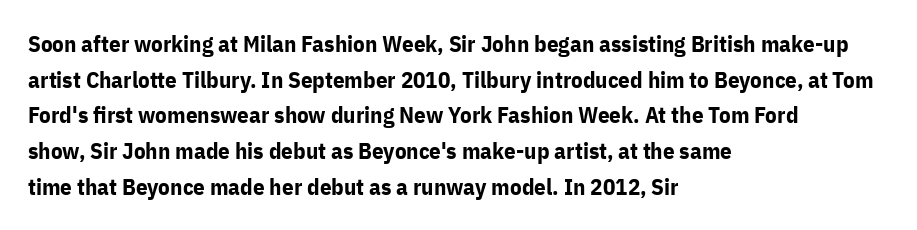
Is the block centered? No — it sits flush against the left margin. A full-strength bold gives these letters their thick strokes. The zone under the glyphs is completely vacant. This sample uses an upright cut, with every glyph sitting square on the baseline. The passage shown has conventional tracking throughout. The line-height multiplier appears to be the usual default.
